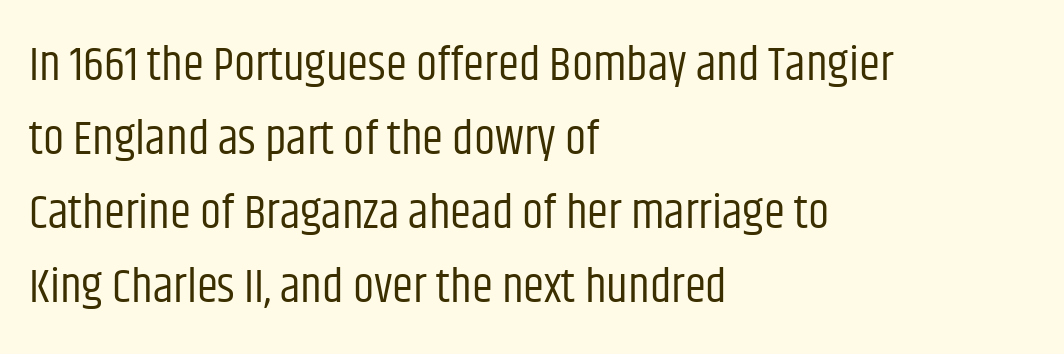
{"serif": "no", "italic": "no", "bold": "no", "weight": "regular", "width": "condensed", "stroke_contrast": "low", "x_height": "large", "monospaced": "no", "underline": "no", "align": "left", "line_spacing": "normal", "line_spacing_ratio": 1.54, "letter_spacing": "normal", "letter_spacing_em": 0.0, "glyph_px": 48}
